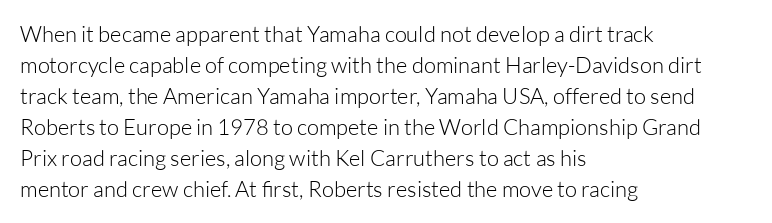
The image shows 22 px text type, upright; set left-aligned, normal line spacing (1.41x), normal letter spacing, not underlined.
